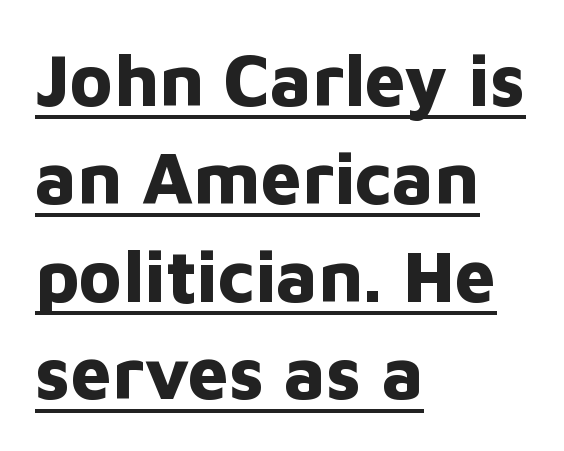
Q: Is the text bold? A: Yes.
Q: Is the text italic (slanted)? A: No, it is upright.
Q: Is the typeface a serif or a sans-serif typeface? A: Sans-serif.
Q: Is the text underlined? A: Yes.
Q: How is the paragraph aligned? A: Left-aligned.
Q: Is the spacing between letters normal or unusually wide? A: Normal.
Q: Is the spacing between lines tight, normal or loose? A: Normal.
Q: Width (condensed, normal, or wide)? A: Normal.
Q: Stroke contrast? A: Low.
Q: x-height? A: Medium.
Q: Monospaced? A: No.
